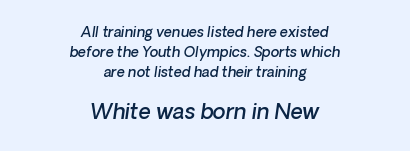
{"italic": "yes", "lean": "right", "slant_degrees": 8, "bold": "semi", "underline": "no", "align": "center", "line_spacing": "normal", "line_spacing_ratio": 1.43, "letter_spacing": "normal", "letter_spacing_em": 0.0, "larger_block": "second", "size_ratio": 1.5, "glyph_px": 21}
